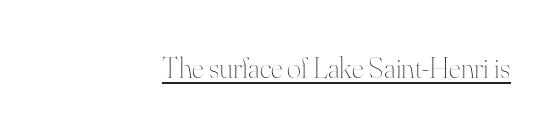
Each letter keeps its own natural width here, so spacing adapts to shape. The typography opts for an upright posture over an oblique one. Caption: standard tracking, unaltered. Weight: in the light-to-regular range.
